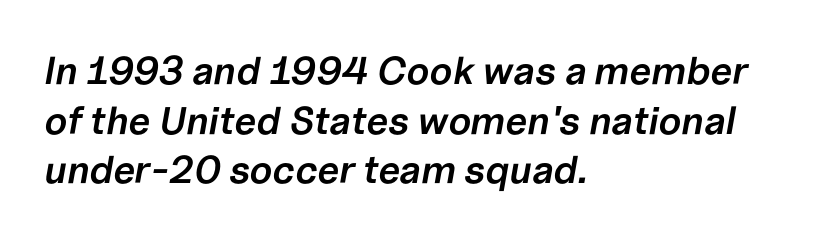
The image shows 39 px semibold type, italic (leaning right); set left-aligned, normal line spacing (1.27x), normal letter spacing, not underlined; low stroke contrast and a medium x-height.
